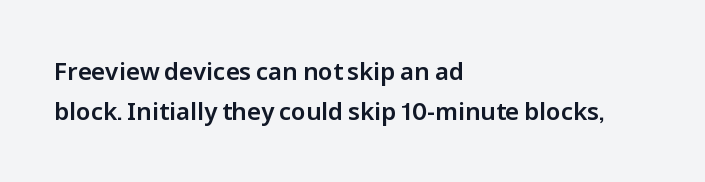
Descenders hang freely into open space. A student would call this left alignment; a typographer would say flush left, rag right. Is there any slant? The stems are plumb. This sample uses plain, unmodified letter spacing. Vertical spacing — default.
